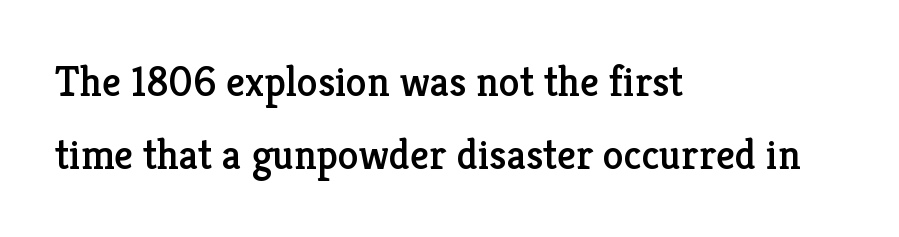
{"serif": "yes", "italic": "no", "width": "normal", "stroke_contrast": "low", "x_height": "medium", "monospaced": "no", "underline": "no", "align": "left", "line_spacing_ratio": 1.73, "letter_spacing": "normal", "letter_spacing_em": 0.0, "glyph_px": 42}
